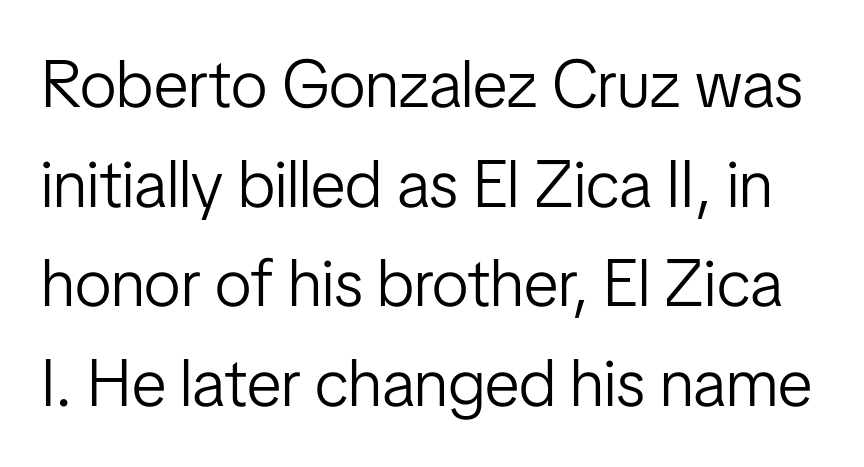
The image shows 66 px light, condensed sans-serif type, upright; set normal line spacing (1.51x), normal letter spacing, not underlined; low stroke contrast and a medium x-height.
